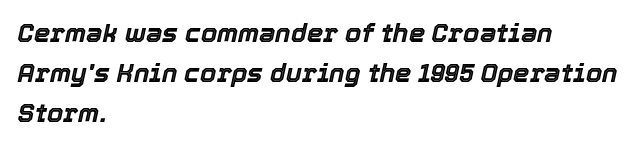
Q: Is the text italic (slanted)? A: Yes, it leans right by about 12 degrees.
Q: Is the text underlined? A: No.
Q: How is the paragraph aligned? A: Left-aligned.
Q: Is the spacing between letters normal or unusually wide? A: Normal.
Q: Is the spacing between lines tight, normal or loose? A: Normal.
